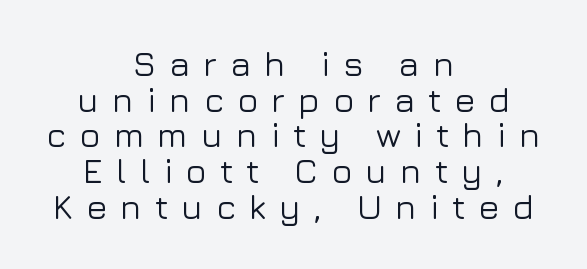
{"serif": "no", "italic": "no", "width": "normal", "stroke_contrast": "low", "x_height": "medium", "monospaced": "no", "underline": "no", "align": "center", "line_spacing": "tight", "line_spacing_ratio": 1.02, "letter_spacing": "wide", "letter_spacing_em": 0.37, "glyph_px": 35}
